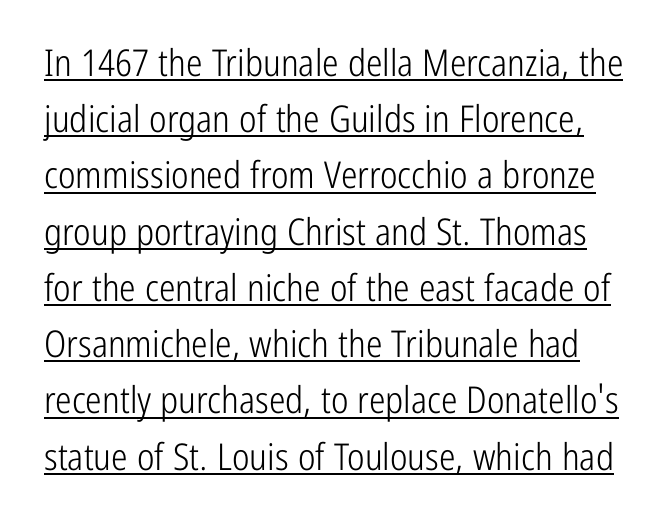
The image shows 37 px light, condensed sans-serif type, upright; set normal line spacing (1.52x), normal letter spacing, underlined; low stroke contrast and a medium x-height.
